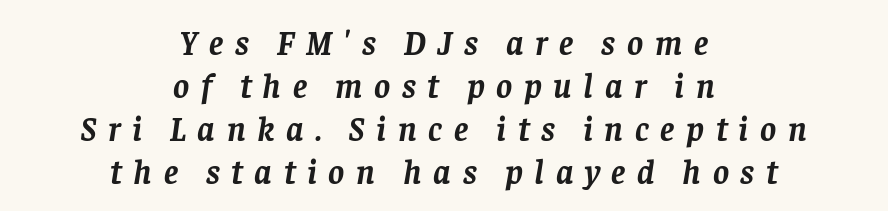
{"serif": "yes", "italic": "yes", "lean": "right", "slant_degrees": 8, "bold": "yes", "weight": "semibold", "width": "normal", "stroke_contrast": "low", "x_height": "large", "monospaced": "no", "underline": "no", "align": "center", "line_spacing": "normal", "line_spacing_ratio": 1.26, "letter_spacing": "wide", "letter_spacing_em": 0.34, "glyph_px": 34}
